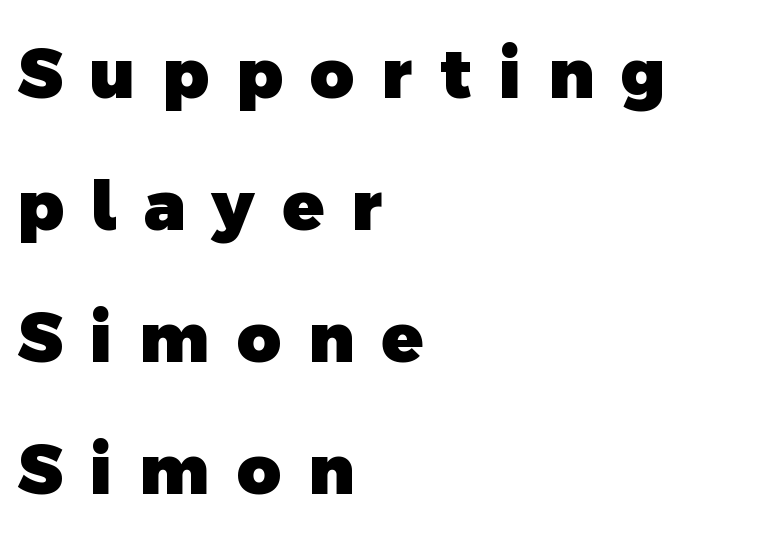
{"serif": "no", "bold": "yes", "weight": "heavy", "width": "normal", "x_height": "medium", "monospaced": "no", "underline": "no", "align": "left", "line_spacing": "loose", "line_spacing_ratio": 1.94, "letter_spacing": "wide", "letter_spacing_em": 0.4, "glyph_px": 68}
